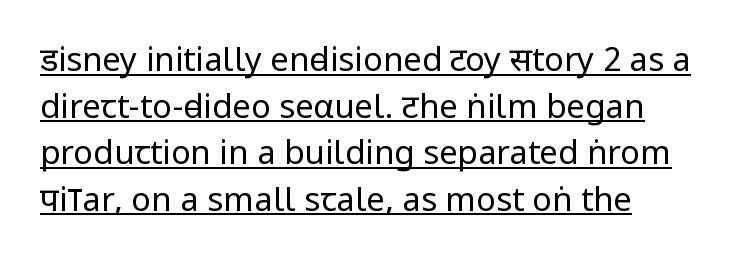
The image shows 33 px regular-weight, condensed sans-serif type, upright; set left-aligned, normal line spacing (1.41x), normal letter spacing, underlined; low stroke contrast.
